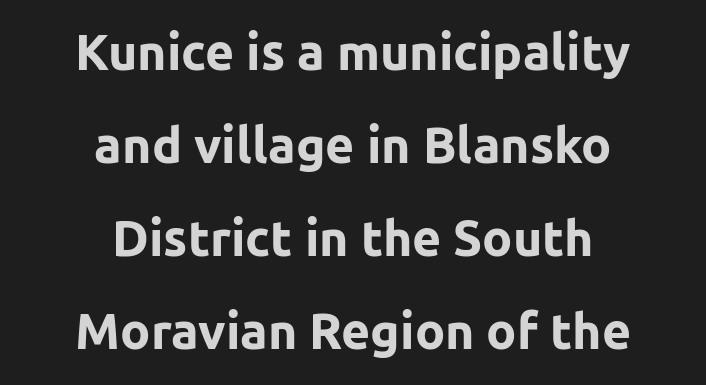
Nothing sits at the stroke ends, so this counts as sans-serif. On the weight axis this lands at bold, roughly 700. These lines are rendered in a variable-pitch font. Quick note: underline off.
